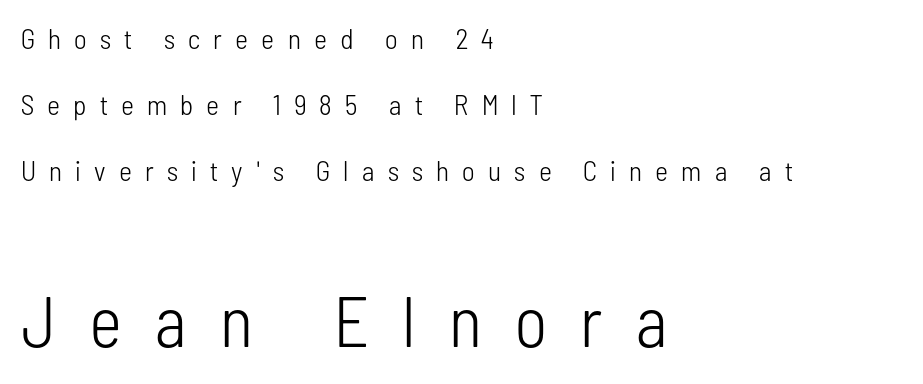
Visually the block forms a straight wall on the left and a jagged coastline on the right. The gaps between neighbouring characters are conspicuously large. Stems and bowls with no extra thickness — not bold. Regarding leading, the lines here are spaced well apart. Underline: absent. Is this a fixed-width face? No — the glyphs have proportional, varying widths.
